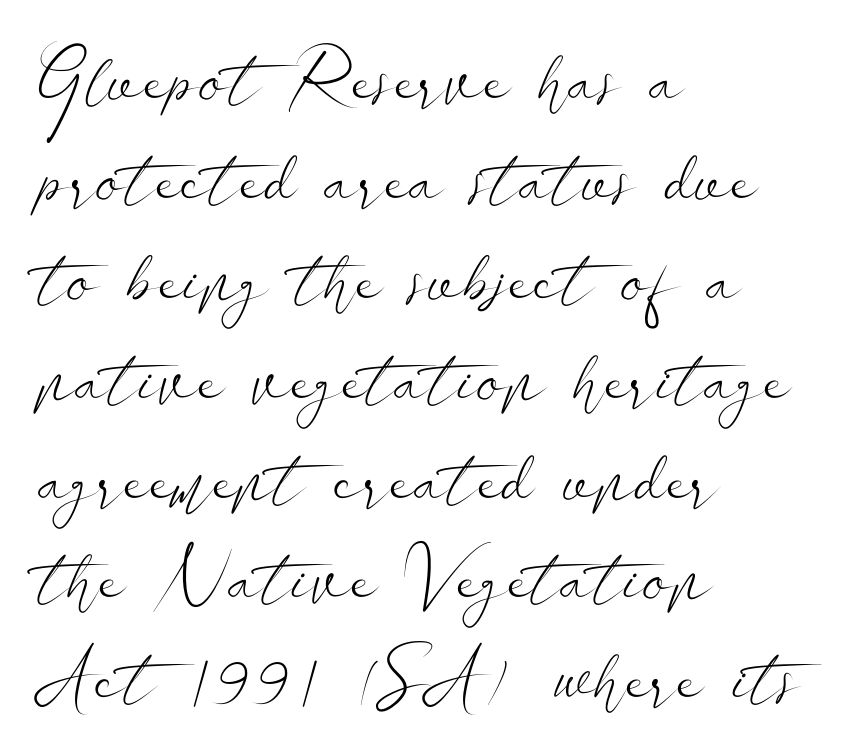
Q: Is the text bold? A: No.
Q: Is the text italic (slanted)? A: Yes.
Q: Is the typeface a serif or a sans-serif typeface? A: Sans-serif.
Q: Is the text underlined? A: No.
Q: How is the paragraph aligned? A: Left-aligned.
Q: Is the spacing between letters normal or unusually wide? A: Normal.
Q: Is the spacing between lines tight, normal or loose? A: Normal.
Q: Width (condensed, normal, or wide)? A: Wide.
Q: Stroke contrast? A: Low.
Q: x-height? A: Small.
Q: Monospaced? A: No.
